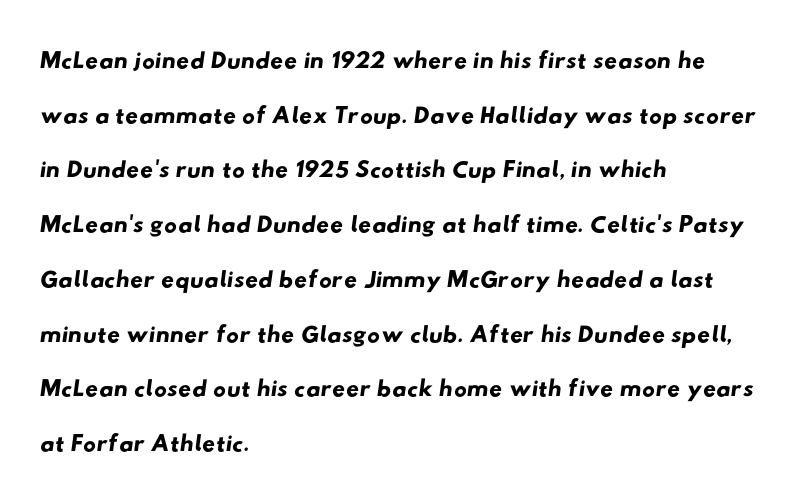
{"serif": "no", "width": "wide", "stroke_contrast": "low", "x_height": "small", "monospaced": "no", "underline": "no", "align": "left", "line_spacing": "normal", "line_spacing_ratio": 1.52, "letter_spacing": "normal", "letter_spacing_em": 0.0, "glyph_px": 36}
